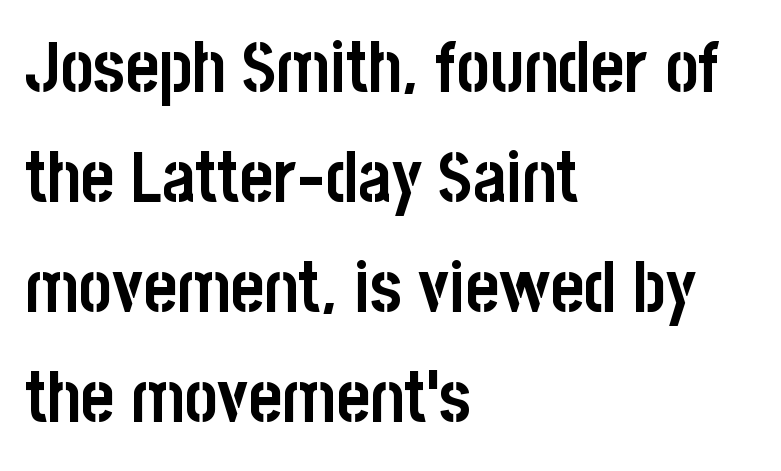
{"serif": "no", "italic": "no", "bold": "yes", "weight": "semibold", "width": "condensed", "stroke_contrast": "low", "x_height": "large", "monospaced": "no", "underline": "no", "align": "left", "line_spacing": "normal", "line_spacing_ratio": 1.55, "letter_spacing": "normal", "letter_spacing_em": 0.0, "glyph_px": 71}
